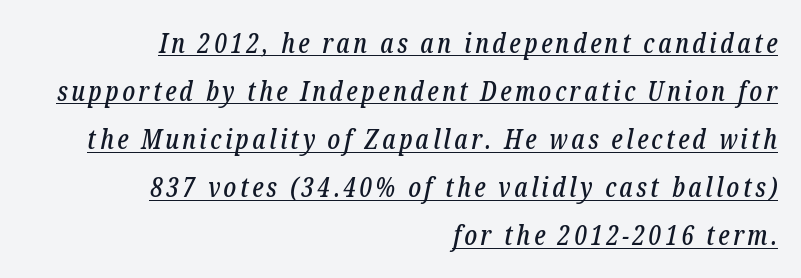
Q: Is the text italic (slanted)? A: Yes, it leans right by about 12 degrees.
Q: Is the text underlined? A: Yes.
Q: How is the paragraph aligned? A: Right-aligned.
